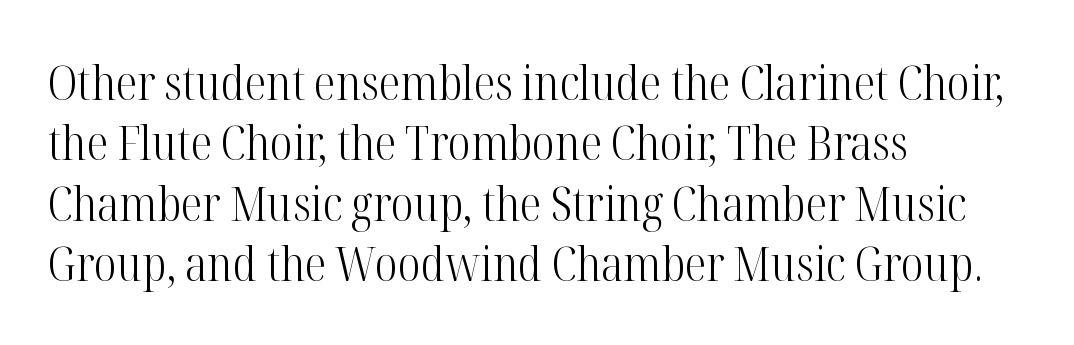
The image shows 48 px light, condensed serif type, upright; set left-aligned, normal line spacing (1.26x), normal letter spacing, not underlined; high stroke contrast and a medium x-height.
